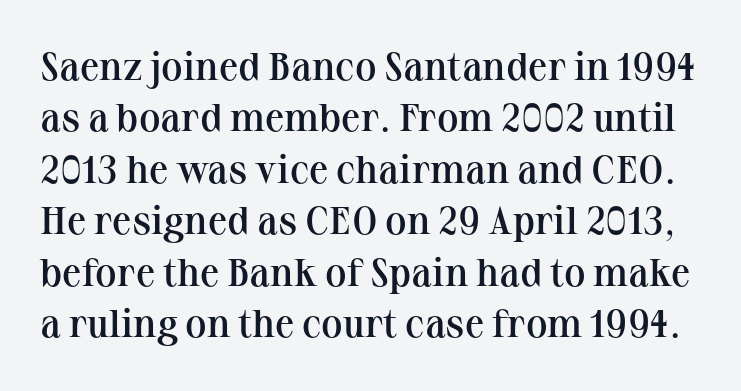
{"serif": "yes", "italic": "no", "bold": "semi", "weight": "semibold", "width": "normal", "stroke_contrast": "medium", "x_height": "medium", "monospaced": "no", "underline": "no", "line_spacing": "normal", "line_spacing_ratio": 1.32, "letter_spacing": "normal", "letter_spacing_em": 0.0, "glyph_px": 39}
